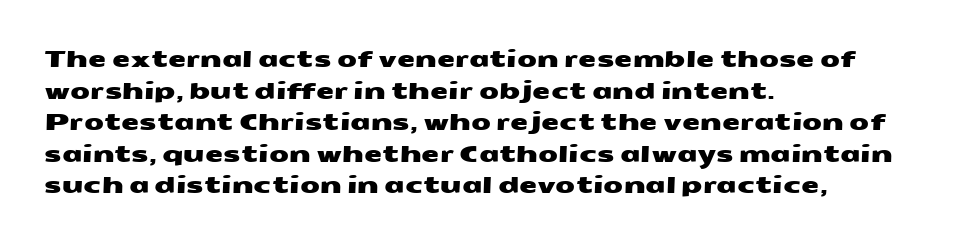
The image shows 23 px text type; set left-aligned, normal line spacing (1.37x), normal letter spacing, not underlined.
